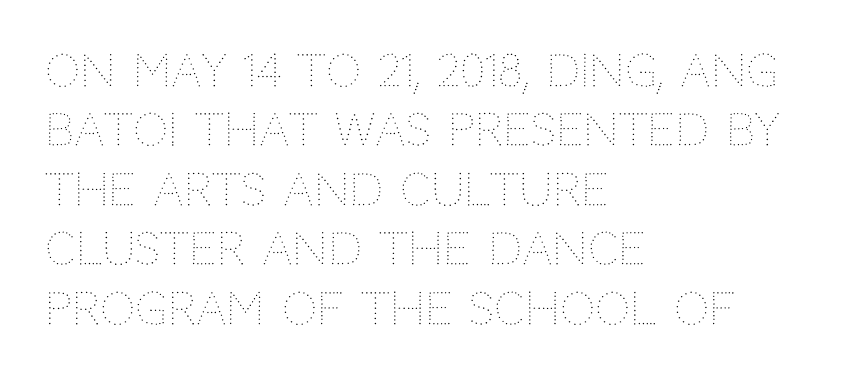
{"italic": "no", "bold": "no", "weight": "thin", "width": "normal", "stroke_contrast": "medium", "x_height": "large", "monospaced": "no", "underline": "no", "align": "left", "line_spacing": "normal", "line_spacing_ratio": 1.35, "letter_spacing": "normal", "letter_spacing_em": 0.0, "glyph_px": 44}
